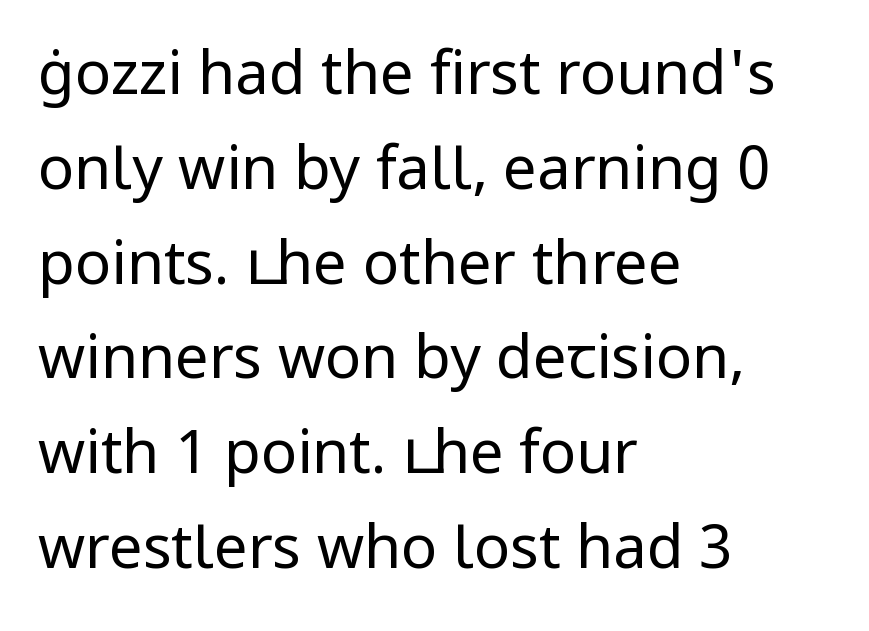
Q: Is the text bold? A: No.
Q: Is the text italic (slanted)? A: No, it is upright.
Q: Is the typeface a serif or a sans-serif typeface? A: Sans-serif.
Q: Is the text underlined? A: No.
Q: How is the paragraph aligned? A: Left-aligned.
Q: Is the spacing between letters normal or unusually wide? A: Normal.
Q: Is the spacing between lines tight, normal or loose? A: Normal.
Q: Width (condensed, normal, or wide)? A: Normal.
Q: Stroke contrast? A: Low.
Q: x-height? A: Medium.
Q: Monospaced? A: No.
